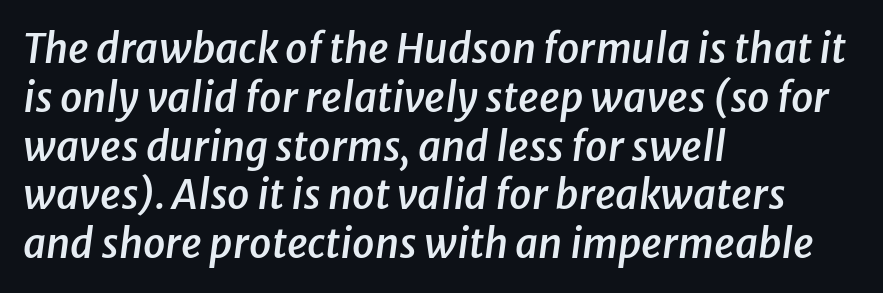
{"italic": "yes", "lean": "right", "slant_degrees": 8, "bold": "semi", "weight": "semibold", "width": "normal", "stroke_contrast": "low", "x_height": "medium", "monospaced": "no", "underline": "no", "align": "left", "line_spacing_ratio": 1.22, "letter_spacing": "normal", "letter_spacing_em": 0.0, "glyph_px": 40}
